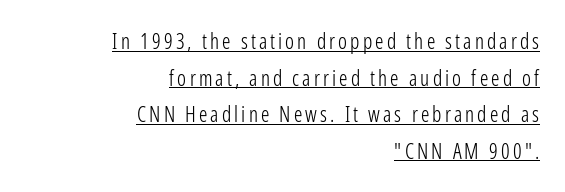
The letterforms sit at book weight or below. The axis of the letterforms is exactly vertical. This sample carries an underscore along the baseline area. The compositor pushed each line to the right boundary.
